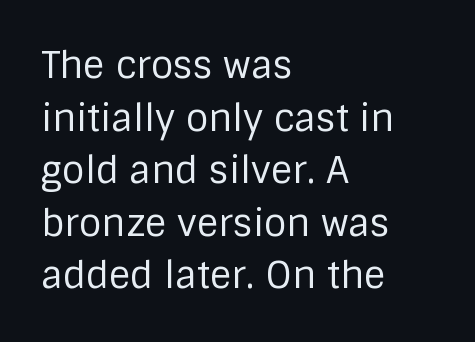
The image shows 37 px regular-weight sans-serif type, upright; set left-aligned, normal line spacing (1.42x), normal letter spacing, not underlined; low stroke contrast and a large x-height.
